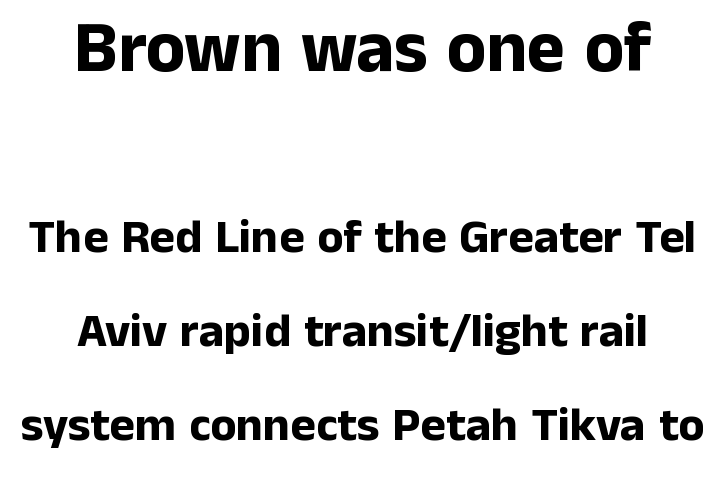
Q: Is the text bold? A: Yes.
Q: Is the text italic (slanted)? A: No, it is upright.
Q: Is the typeface a serif or a sans-serif typeface? A: Sans-serif.
Q: Is the text underlined? A: No.
Q: How is the paragraph aligned? A: Centered.
Q: Is the spacing between letters normal or unusually wide? A: Normal.
Q: Is the spacing between lines tight, normal or loose? A: Loose.
Q: Which block of text is set in a larger size, the first (top) or the second (bottom)? A: The first (top) one.
Q: Width (condensed, normal, or wide)? A: Normal.
Q: Stroke contrast? A: Low.
Q: x-height? A: Medium.
Q: Monospaced? A: No.
